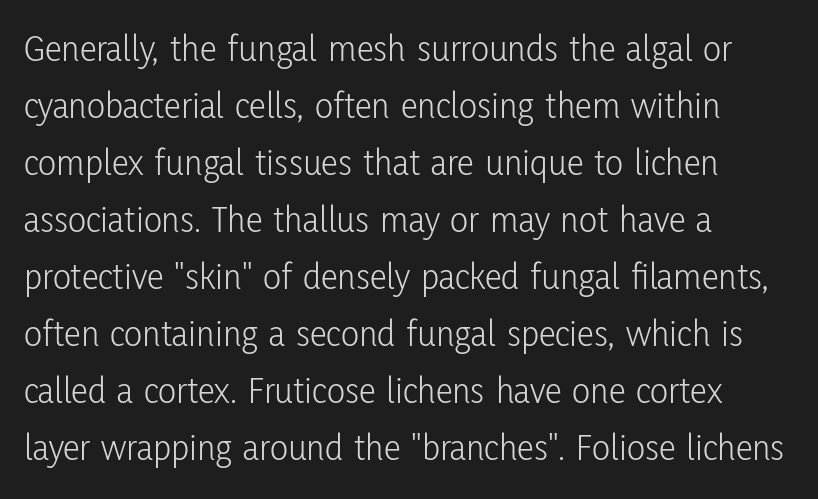
The image shows 38 px light, condensed sans-serif type, upright; set left-aligned, normal line spacing (1.5x), normal letter spacing, not underlined; low stroke contrast and a medium x-height.
